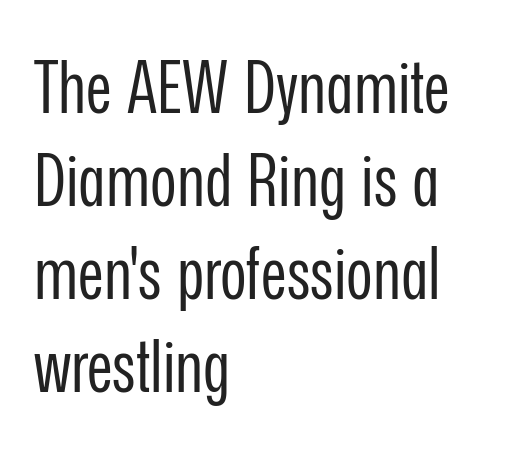
Q: Is the text bold? A: No.
Q: Is the text italic (slanted)? A: No, it is upright.
Q: Is the typeface a serif or a sans-serif typeface? A: Sans-serif.
Q: Is the text underlined? A: No.
Q: How is the paragraph aligned? A: Left-aligned.
Q: Is the spacing between letters normal or unusually wide? A: Normal.
Q: Is the spacing between lines tight, normal or loose? A: Normal.
Q: Width (condensed, normal, or wide)? A: Condensed.
Q: Stroke contrast? A: Low.
Q: x-height? A: Medium.
Q: Monospaced? A: No.
